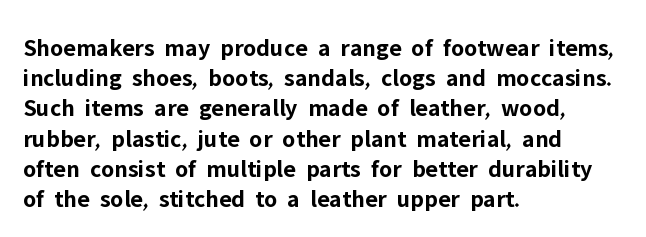
Q: Is the text bold? A: Yes.
Q: Is the text italic (slanted)? A: No, it is upright.
Q: Is the text underlined? A: No.
Q: How is the paragraph aligned? A: Left-aligned.
Q: Is the spacing between letters normal or unusually wide? A: Normal.
